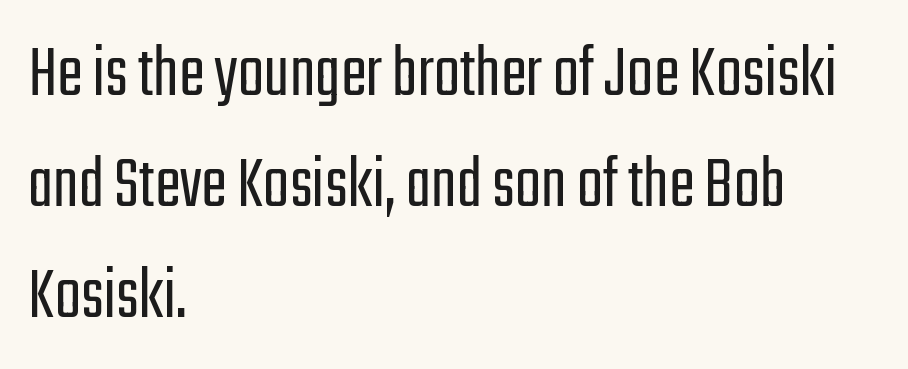
The image shows 77 px light, condensed sans-serif type, upright; set left-aligned, normal line spacing (1.44x), normal letter spacing, not underlined; low stroke contrast and a medium x-height.
